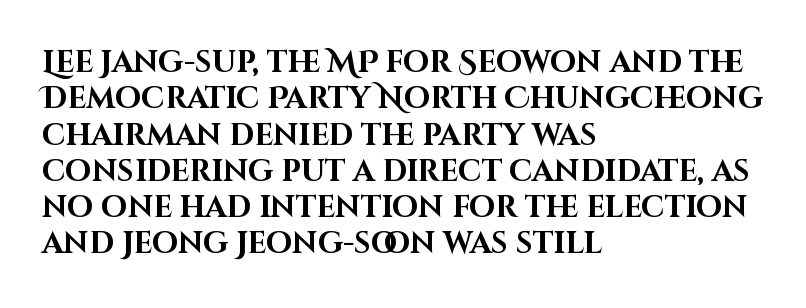
Q: Is the text bold? A: Yes.
Q: Is the text italic (slanted)? A: No, it is upright.
Q: Is the typeface a serif or a sans-serif typeface? A: Sans-serif.
Q: Is the text underlined? A: No.
Q: How is the paragraph aligned? A: Left-aligned.
Q: Is the spacing between letters normal or unusually wide? A: Normal.
Q: Width (condensed, normal, or wide)? A: Normal.
Q: Stroke contrast? A: High.
Q: x-height? A: Large.
Q: Monospaced? A: No.
